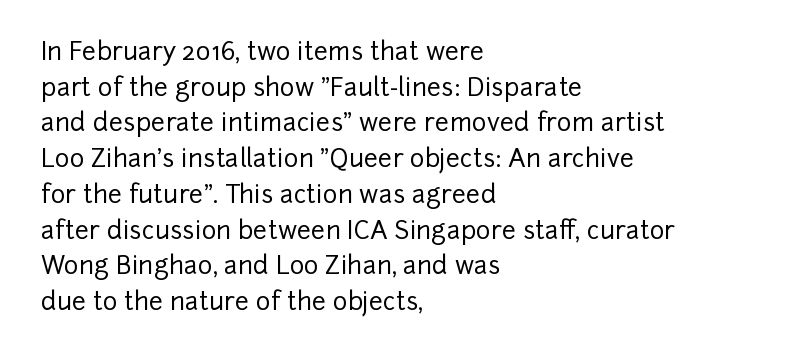
{"italic": "no", "underline": "no", "align": "left", "line_spacing": "normal", "line_spacing_ratio": 1.43, "letter_spacing": "normal", "letter_spacing_em": 0.0, "glyph_px": 25}
